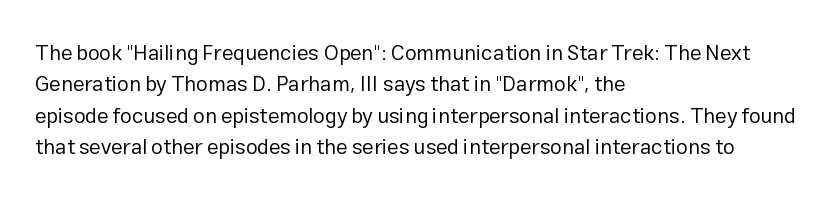
Q: Is the text bold? A: No.
Q: Is the text italic (slanted)? A: No, it is upright.
Q: Is the text underlined? A: No.
Q: How is the paragraph aligned? A: Left-aligned.
Q: Is the spacing between letters normal or unusually wide? A: Normal.
Q: Is the spacing between lines tight, normal or loose? A: Normal.
